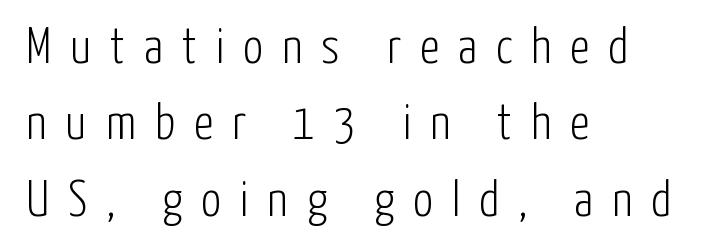
The image shows 50 px light, condensed sans-serif type, upright; set left-aligned, normal line spacing (1.53x), unusually wide letter spacing (+0.38 em), not underlined; low stroke contrast and a medium x-height.
